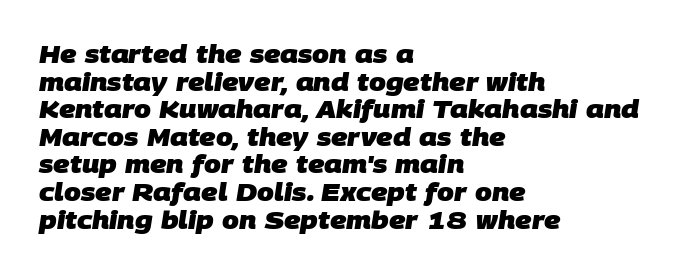
The image shows 24 px bold type; set left-aligned, tight line spacing (1.15x), normal letter spacing, not underlined.
